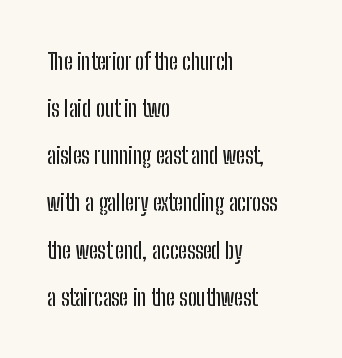
Q: Is the text italic (slanted)? A: No, it is upright.
Q: Is the text underlined? A: No.
Q: How is the paragraph aligned? A: Left-aligned.
Q: Is the spacing between letters normal or unusually wide? A: Normal.
Q: Is the spacing between lines tight, normal or loose? A: Loose.
